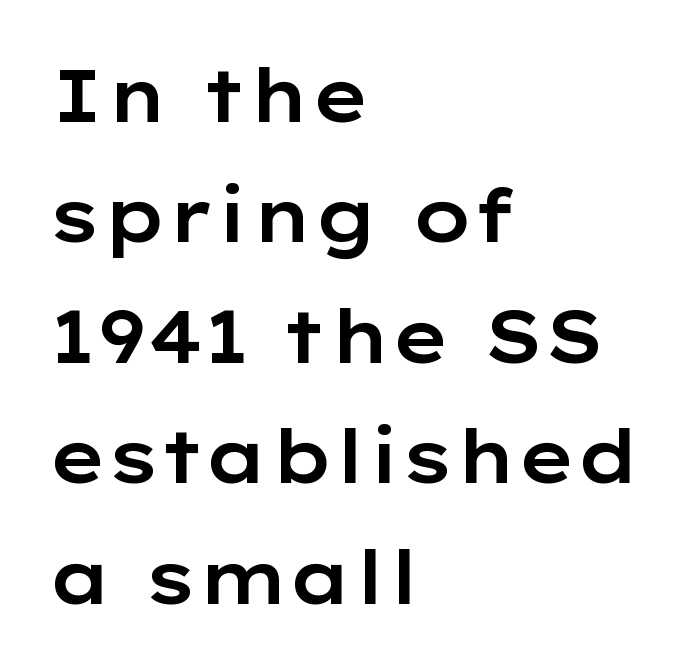
A clean baseline with only descenders dipping below it. Stroke terminals: plain, sans-serif. One-word summary of the alignment: left. Every character sits straight up, as roman type does. Each letter keeps its own natural width here, so spacing adapts to shape.
